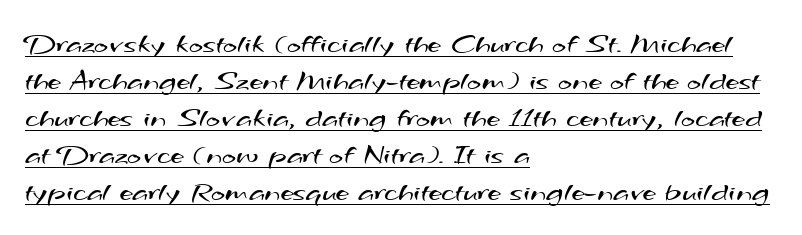
The characters display no serif detailing; their extremities are plain. Honestly, the underline is the first thing you notice here. Casual observation: everything's shoved over to the left. Is the letter spacing exaggerated? No — it looks like the ordinary default. Summary of weight: not heavy and not bold. The letters advance in unequal steps, a hallmark of proportional type.
